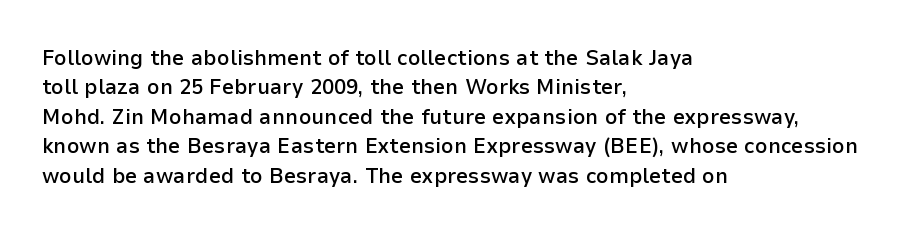
Q: Is the text bold? A: Semi-bold.
Q: Is the text italic (slanted)? A: No, it is upright.
Q: Is the text underlined? A: No.
Q: How is the paragraph aligned? A: Left-aligned.
Q: Is the spacing between letters normal or unusually wide? A: Normal.
Q: Is the spacing between lines tight, normal or loose? A: Normal.
